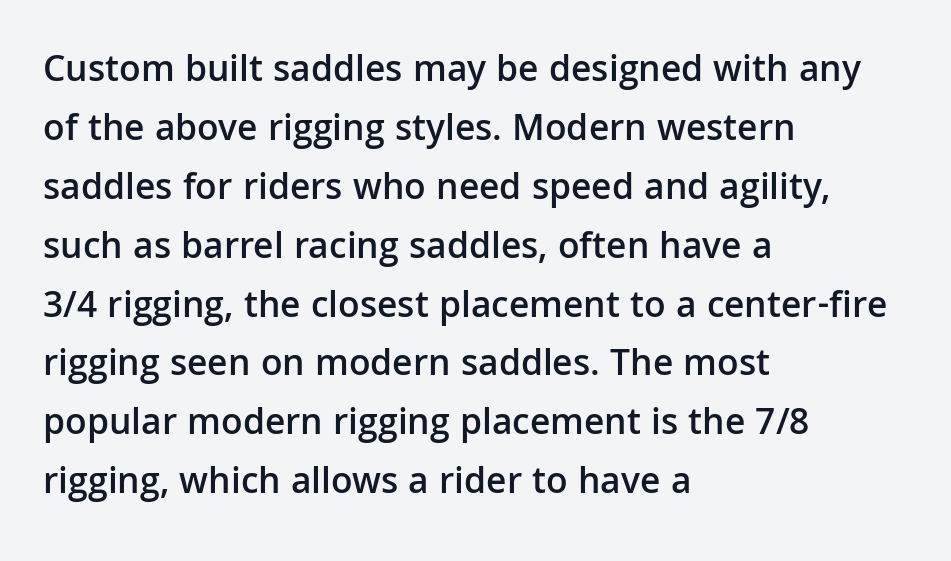
Q: Is the text bold? A: Semi-bold.
Q: Is the text italic (slanted)? A: No, it is upright.
Q: Is the typeface a serif or a sans-serif typeface? A: Sans-serif.
Q: Is the text underlined? A: No.
Q: How is the paragraph aligned? A: Left-aligned.
Q: Is the spacing between letters normal or unusually wide? A: Normal.
Q: Is the spacing between lines tight, normal or loose? A: Normal.
Q: Width (condensed, normal, or wide)? A: Normal.
Q: Stroke contrast? A: Low.
Q: x-height? A: Medium.
Q: Monospaced? A: No.
